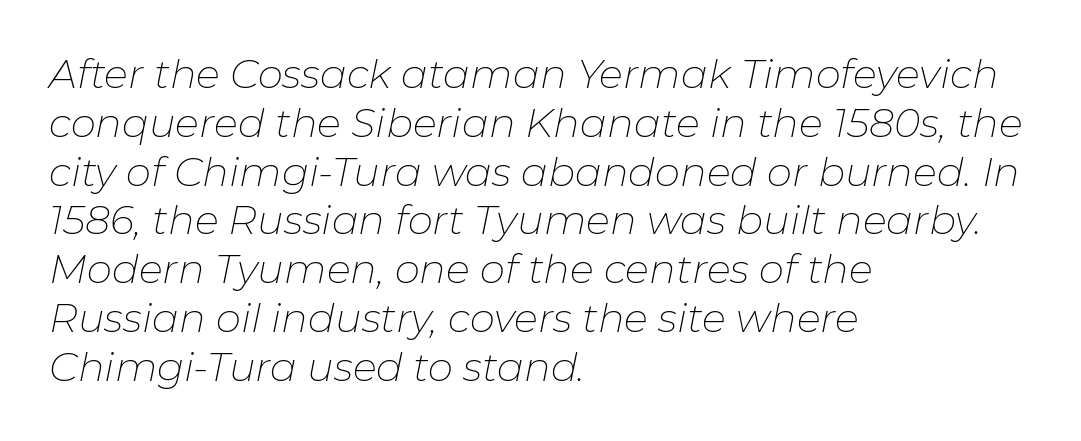
{"italic": "yes", "lean": "right", "slant_degrees": 11, "bold": "no", "weight": "thin", "width": "normal", "stroke_contrast": "low", "x_height": "medium", "monospaced": "no", "underline": "no", "align": "left", "line_spacing_ratio": 1.22, "letter_spacing": "normal", "letter_spacing_em": 0.0, "glyph_px": 40}
